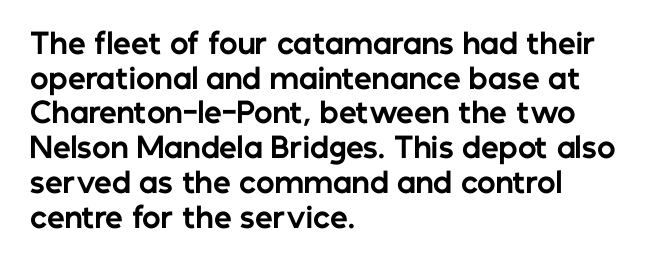
Q: Is the text bold? A: Yes.
Q: Is the text italic (slanted)? A: No, it is upright.
Q: Is the typeface a serif or a sans-serif typeface? A: Sans-serif.
Q: Is the text underlined? A: No.
Q: How is the paragraph aligned? A: Left-aligned.
Q: Is the spacing between letters normal or unusually wide? A: Normal.
Q: Width (condensed, normal, or wide)? A: Normal.
Q: Stroke contrast? A: Low.
Q: x-height? A: Medium.
Q: Monospaced? A: No.
